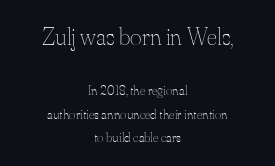
{"italic": "no", "bold": "no", "underline": "no", "align": "center", "line_spacing": "normal", "line_spacing_ratio": 1.66, "letter_spacing": "normal", "letter_spacing_em": 0.0, "larger_block": "first", "size_ratio": 1.79, "glyph_px": 25}
